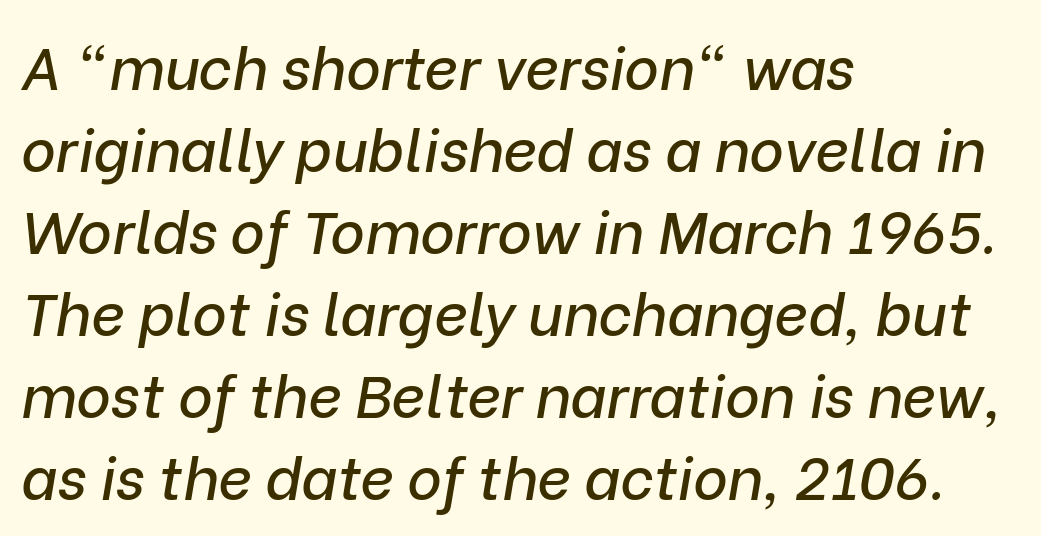
Q: Is the text italic (slanted)? A: Yes, it leans right by about 9 degrees.
Q: Is the text underlined? A: No.
Q: How is the paragraph aligned? A: Left-aligned.
Q: Is the spacing between letters normal or unusually wide? A: Normal.
Q: Is the spacing between lines tight, normal or loose? A: Normal.
Q: Width (condensed, normal, or wide)? A: Normal.
Q: Stroke contrast? A: Low.
Q: x-height? A: Medium.
Q: Monospaced? A: No.
